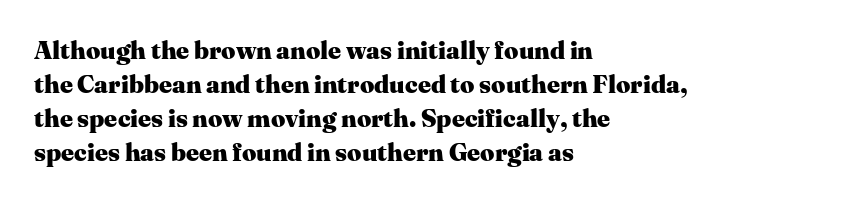
Just letters on the line, the space beneath them empty. No italicization has been applied; the sample stays upright. The rows are spaced the way most documents space them. The glyphs have the mass of a bold cut. Look at the tracking — it's just the regular setting, nothing added. Each line starts at the same left margin while the right side varies.
